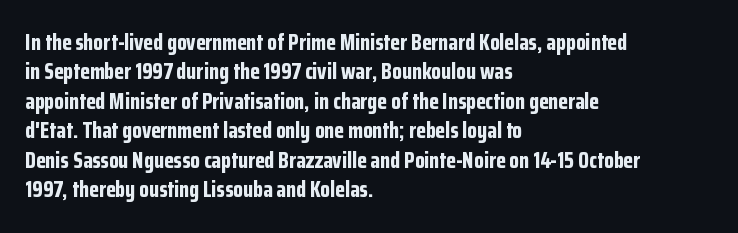
The vertical gap from one line to the next is medium. The rendering uses a bold face; every stroke is thick and dark. When letters stand straight like this, we call the style roman or upright. A typesetter would call this zero additional tracking.
